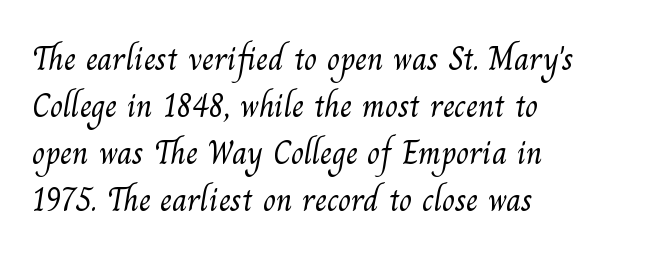
Honestly, the row spacing looks completely unremarkable. The characters display serif detailing at their extremities. This sample has the flowing, uneven cadence of proportional lettering. The letterforms sit at book weight or below. This rendering leaves character spacing at its baseline value.
